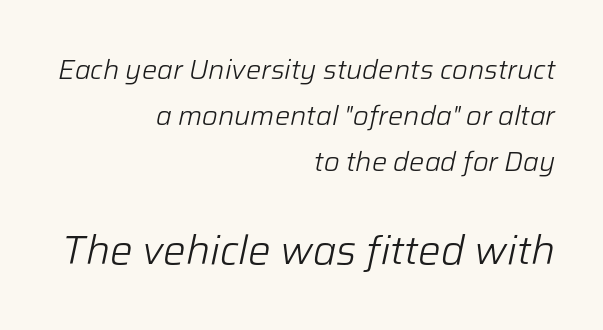
{"italic": "yes", "lean": "right", "slant_degrees": 12, "bold": "no", "weight": "light", "width": "normal", "stroke_contrast": "low", "x_height": "medium", "monospaced": "no", "underline": "no", "align": "right", "line_spacing": "normal", "line_spacing_ratio": 1.7, "letter_spacing": "normal", "letter_spacing_em": 0.0, "larger_block": "second", "size_ratio": 1.48, "glyph_px": 40}
